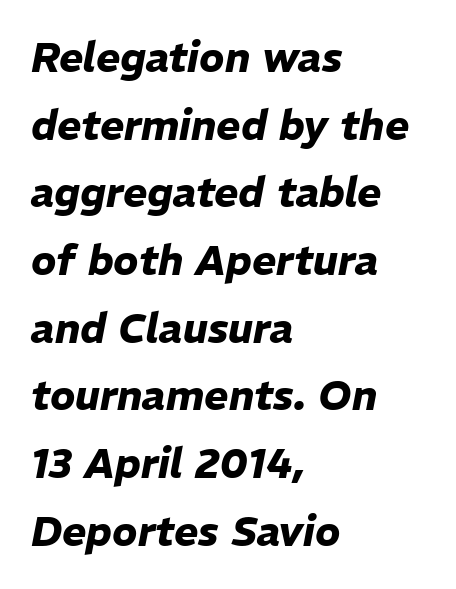
The image shows 41 px heavy type, italic (leaning right); set left-aligned, normal line spacing (1.65x), normal letter spacing, not underlined; low stroke contrast and a medium x-height.
